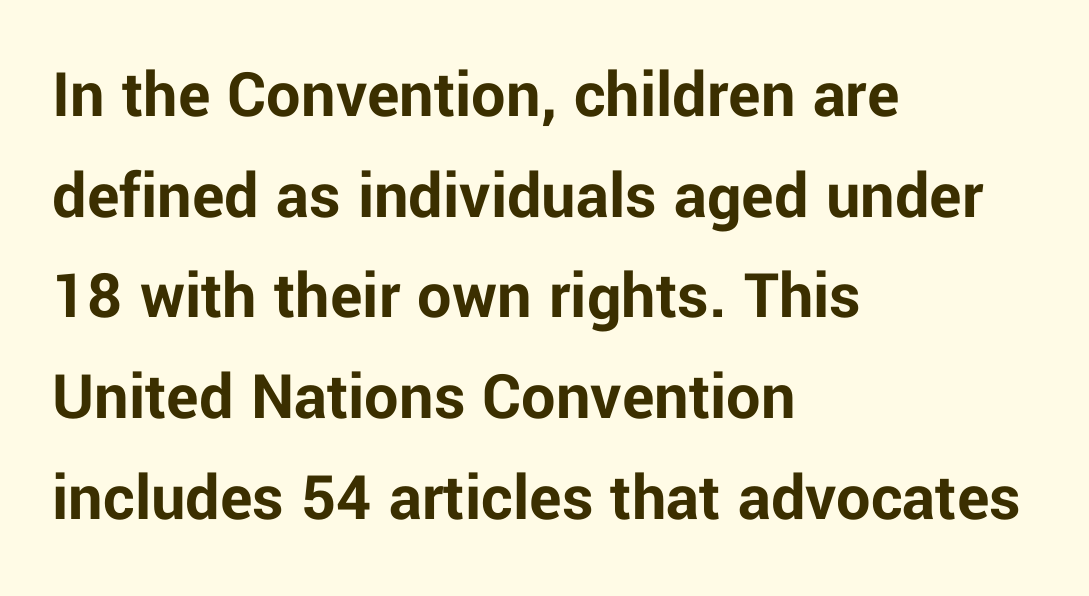
{"serif": "no", "italic": "no", "bold": "yes", "weight": "bold", "width": "normal", "stroke_contrast": "low", "x_height": "medium", "monospaced": "no", "underline": "no", "align": "left", "line_spacing": "normal", "line_spacing_ratio": 1.48, "letter_spacing": "normal", "letter_spacing_em": 0.0, "glyph_px": 68}
